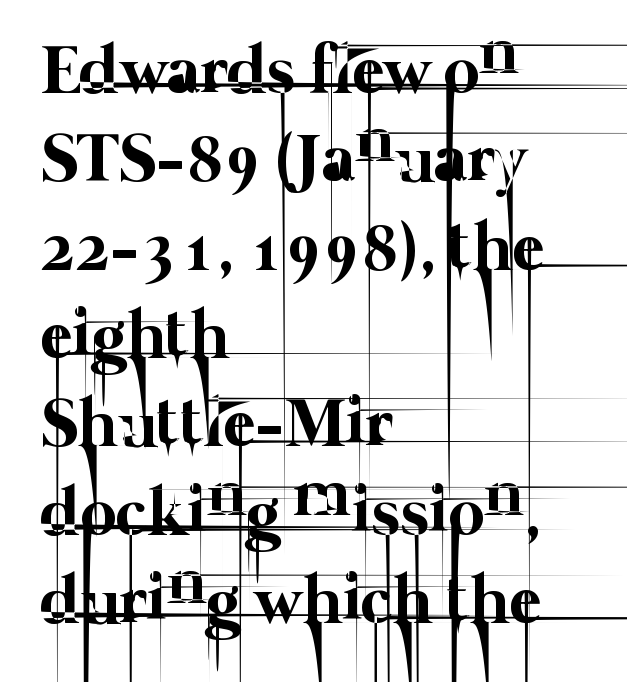
Q: Is the text bold? A: No.
Q: Is the text underlined? A: No.
Q: How is the paragraph aligned? A: Left-aligned.
Q: Is the spacing between letters normal or unusually wide? A: Normal.
Q: Is the spacing between lines tight, normal or loose? A: Normal.
Q: Width (condensed, normal, or wide)? A: Normal.
Q: Stroke contrast? A: Low.
Q: x-height? A: Medium.
Q: Monospaced? A: No.
